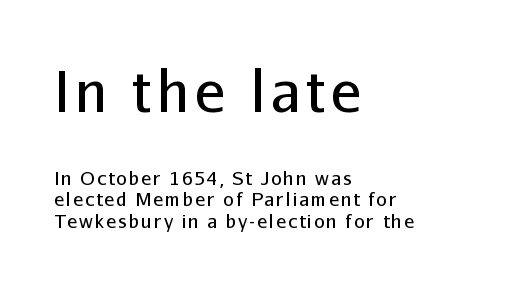
Q: Is the text bold? A: No.
Q: Is the text italic (slanted)? A: No, it is upright.
Q: Is the typeface a serif or a sans-serif typeface? A: Sans-serif.
Q: Is the text underlined? A: No.
Q: How is the paragraph aligned? A: Left-aligned.
Q: Is the spacing between lines tight, normal or loose? A: Tight.
Q: Which block of text is set in a larger size, the first (top) or the second (bottom)? A: The first (top) one.
Q: Width (condensed, normal, or wide)? A: Normal.
Q: Stroke contrast? A: Low.
Q: x-height? A: Medium.
Q: Monospaced? A: No.
